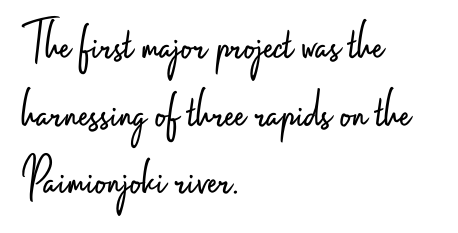
Q: Is the text bold? A: No.
Q: Is the text italic (slanted)? A: Yes.
Q: Is the typeface a serif or a sans-serif typeface? A: Sans-serif.
Q: Is the text underlined? A: No.
Q: How is the paragraph aligned? A: Left-aligned.
Q: Is the spacing between letters normal or unusually wide? A: Normal.
Q: Width (condensed, normal, or wide)? A: Condensed.
Q: Stroke contrast? A: Low.
Q: x-height? A: Small.
Q: Monospaced? A: No.
